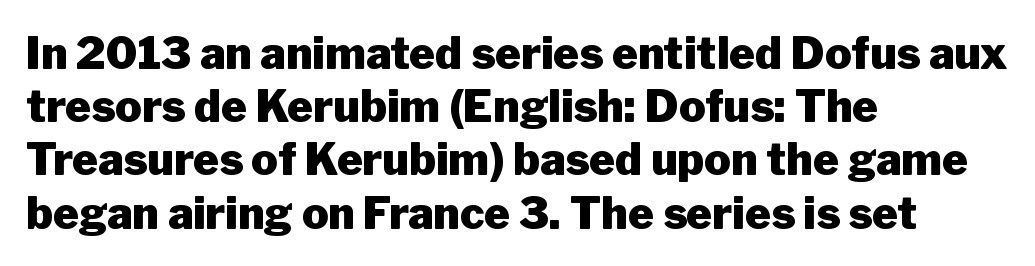
The image shows 44 px heavy sans-serif type, upright; set left-aligned, line spacing 1.21x, normal letter spacing, not underlined; low stroke contrast and a medium x-height.
